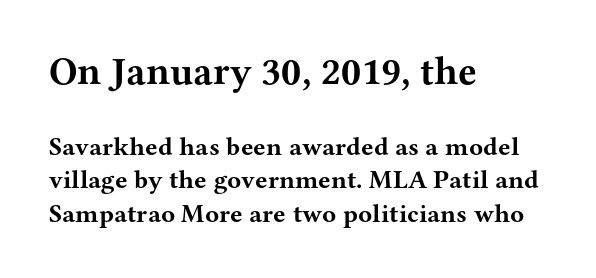
The image shows 39 px bold, wide serif type, upright; set left-aligned, normal line spacing (1.29x), normal letter spacing, not underlined; the first (top) block is 1.5x larger; medium stroke contrast and a medium x-height.
